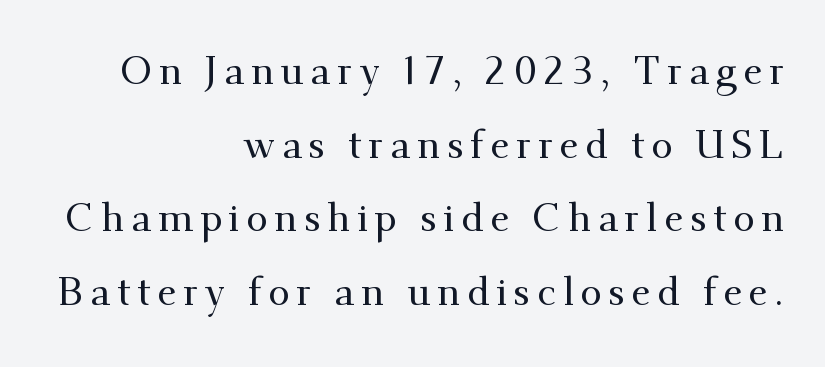
Q: Is the text italic (slanted)? A: No, it is upright.
Q: Is the typeface a serif or a sans-serif typeface? A: Serif.
Q: Is the text underlined? A: No.
Q: How is the paragraph aligned? A: Right-aligned.
Q: Width (condensed, normal, or wide)? A: Normal.
Q: Stroke contrast? A: Medium.
Q: x-height? A: Small.
Q: Monospaced? A: No.
